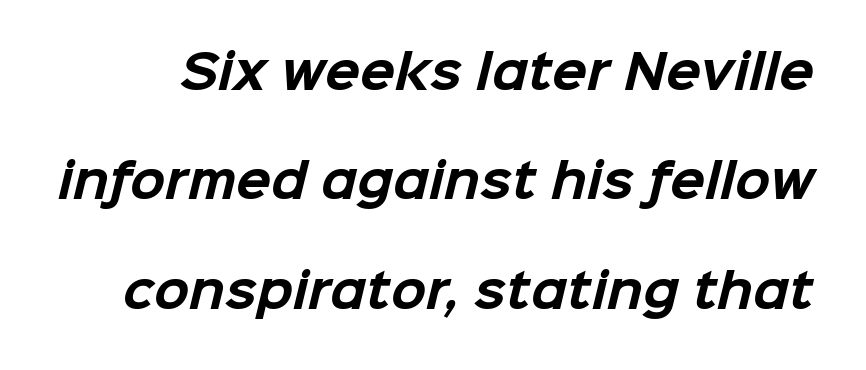
{"serif": "no", "bold": "yes", "weight": "bold", "width": "normal", "stroke_contrast": "low", "x_height": "medium", "monospaced": "no", "underline": "no", "line_spacing": "loose", "line_spacing_ratio": 2.38, "letter_spacing": "normal", "letter_spacing_em": 0.0, "glyph_px": 46}
